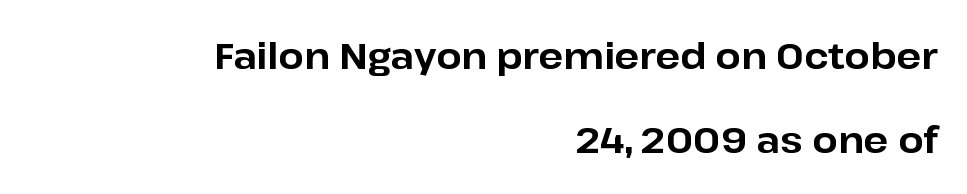
Q: Is the text bold? A: Yes.
Q: Is the text italic (slanted)? A: No, it is upright.
Q: Is the typeface a serif or a sans-serif typeface? A: Sans-serif.
Q: Is the text underlined? A: No.
Q: How is the paragraph aligned? A: Right-aligned.
Q: Is the spacing between letters normal or unusually wide? A: Normal.
Q: Is the spacing between lines tight, normal or loose? A: Loose.
Q: Width (condensed, normal, or wide)? A: Normal.
Q: Stroke contrast? A: Low.
Q: x-height? A: Medium.
Q: Monospaced? A: No.
